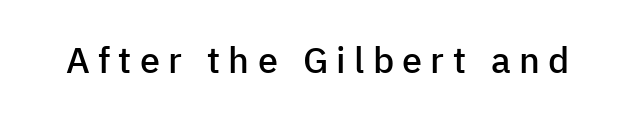
{"serif": "no", "italic": "no", "bold": "semi", "weight": "semibold", "width": "normal", "stroke_contrast": "low", "x_height": "medium", "monospaced": "no", "underline": "no", "letter_spacing": "wide", "letter_spacing_em": 0.23, "glyph_px": 36}
